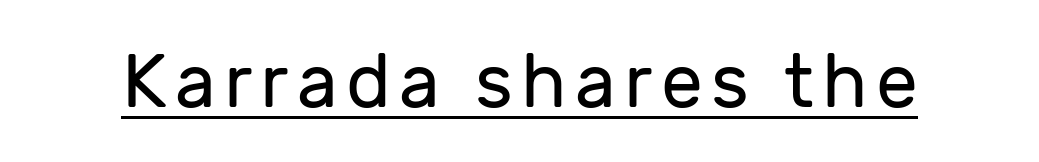
The image shows 75 px regular-weight sans-serif type, upright; set underlined; low stroke contrast and a medium x-height.
